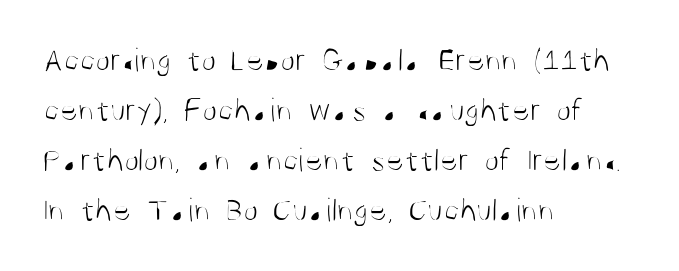
The image shows 34 px light, condensed sans-serif type, upright; set left-aligned, normal line spacing (1.47x), normal letter spacing, not underlined; medium stroke contrast and a large x-height.
